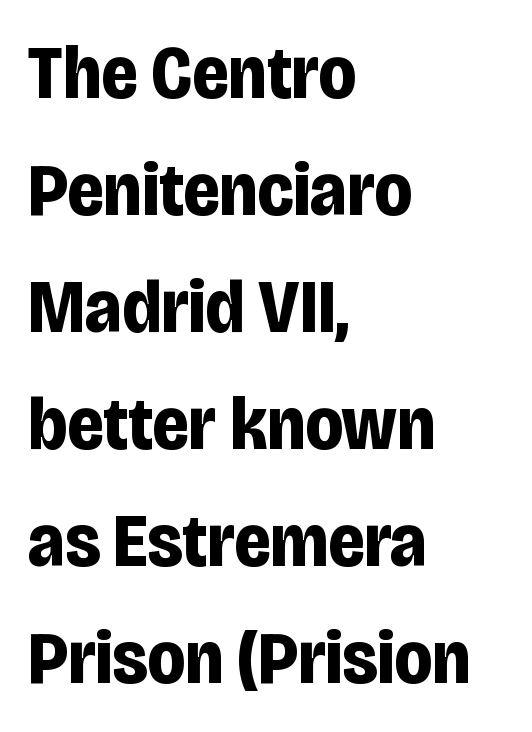
{"serif": "no", "italic": "no", "bold": "yes", "weight": "bold", "width": "condensed", "stroke_contrast": "low", "x_height": "large", "monospaced": "no", "underline": "no", "align": "left", "line_spacing": "normal", "line_spacing_ratio": 1.56, "letter_spacing": "normal", "letter_spacing_em": 0.0, "glyph_px": 75}
